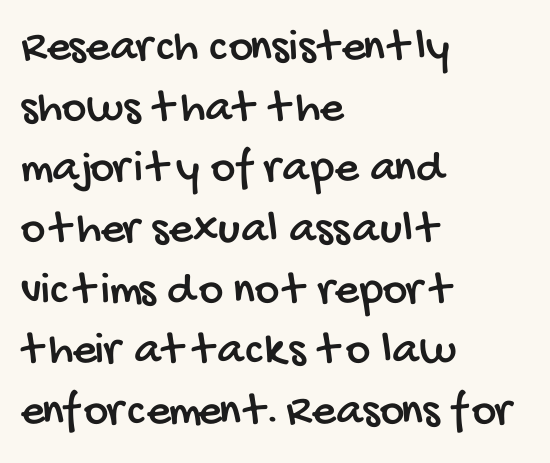
{"serif": "no", "width": "condensed", "stroke_contrast": "low", "x_height": "large", "monospaced": "no", "underline": "no", "align": "left", "line_spacing": "normal", "line_spacing_ratio": 1.29, "letter_spacing": "normal", "letter_spacing_em": 0.0, "glyph_px": 47}
